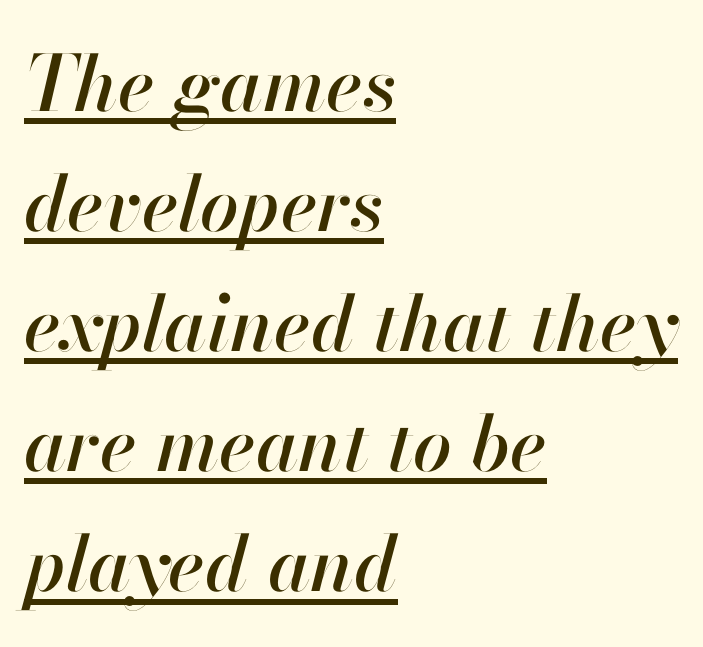
Q: Is the text italic (slanted)? A: Yes, it leans right by about 13 degrees.
Q: Is the text underlined? A: Yes.
Q: How is the paragraph aligned? A: Left-aligned.
Q: Is the spacing between letters normal or unusually wide? A: Normal.
Q: Is the spacing between lines tight, normal or loose? A: Normal.
Q: Width (condensed, normal, or wide)? A: Normal.
Q: Stroke contrast? A: High.
Q: x-height? A: Small.
Q: Monospaced? A: No.
